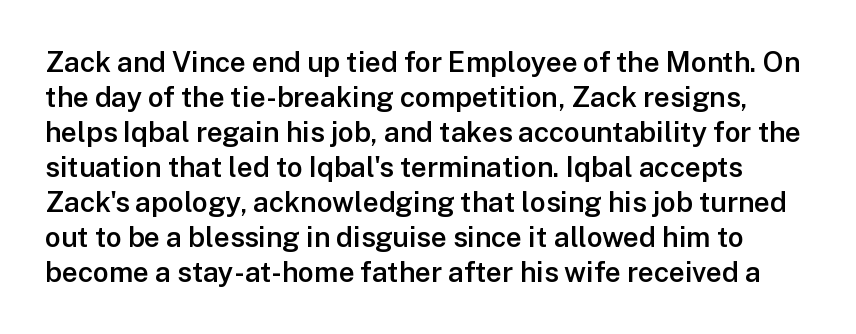
Designer's note — italics off, roman on. No feet cap the strokes, marking this as sans-serif type. A fair bit of extra ink — the face is semibold, not bold. Whoever set this chose a conventional vertical rhythm. Do the characters align in a grid? No, the font is proportional.
